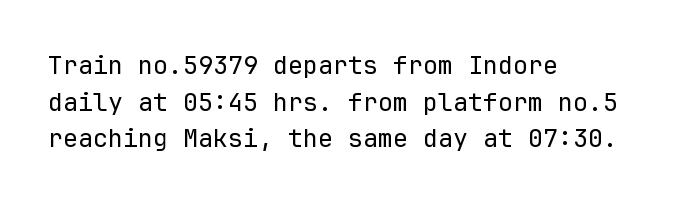
The image shows 25 px text type, upright; set left-aligned, normal line spacing (1.47x), normal letter spacing, not underlined.
